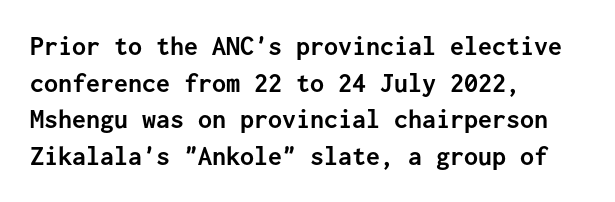
Q: Is the text bold? A: Yes.
Q: Is the text italic (slanted)? A: No, it is upright.
Q: Is the typeface a serif or a sans-serif typeface? A: Sans-serif.
Q: Is the text underlined? A: No.
Q: How is the paragraph aligned? A: Left-aligned.
Q: Is the spacing between letters normal or unusually wide? A: Normal.
Q: Is the spacing between lines tight, normal or loose? A: Normal.
Q: Width (condensed, normal, or wide)? A: Normal.
Q: Stroke contrast? A: Low.
Q: x-height? A: Medium.
Q: Monospaced? A: Yes.
